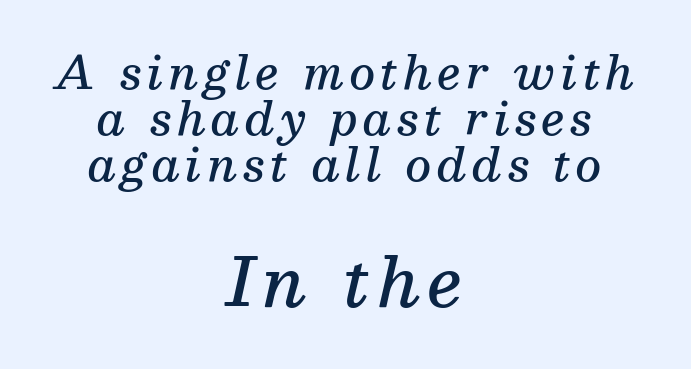
The image shows 67 px semibold serif type, italic (leaning right); set centered, tight line spacing (1.02x), not underlined; the second (bottom) block is 1.49x larger; medium stroke contrast and a medium x-height.
